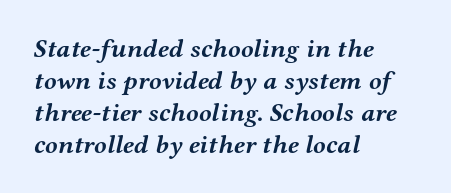
The image shows 26 px bold type, italic (leaning right); set left-aligned, line spacing 1.23x, normal letter spacing, not underlined.
